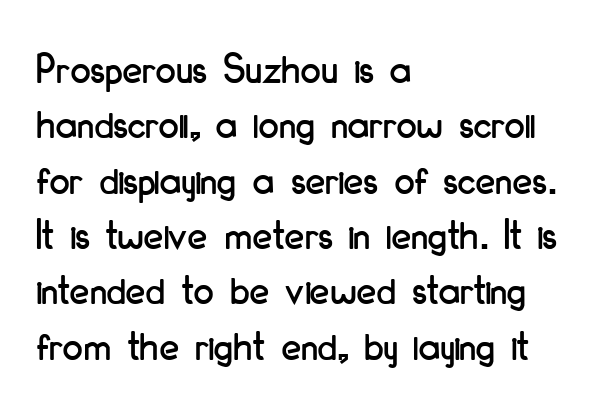
Layout note: lines flush left. The line texture is even and compact thanks to regular tracking. Quick note: underline off. Here the designer chose a conventional face with non-uniform glyph widths. This is the regular roman posture of the typeface. A typesetter would label this face a sans.
